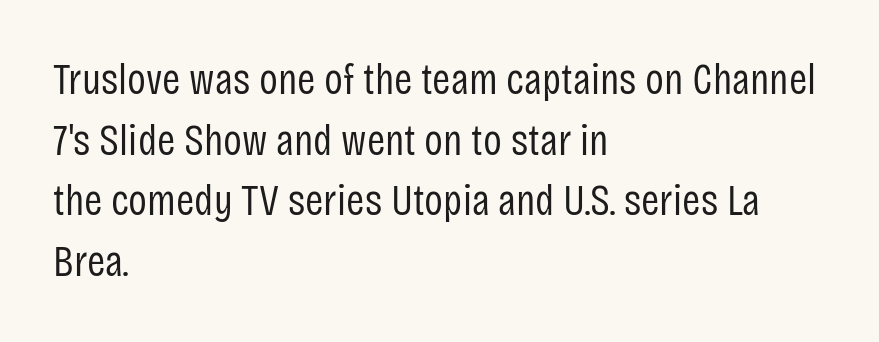
What's the leading like? Ordinary, nothing unusual. The passage shown is not bold in any degree. I'd call this a sans setting — the letters go barefoot. Line beginnings align vertically; line endings do not. The letters advance in unequal steps, a hallmark of proportional type. Check the space under the baseline: it is left empty.
